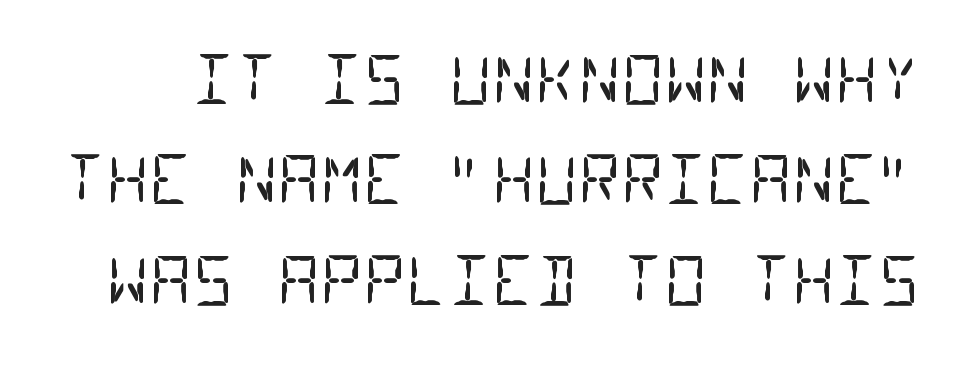
Note the uniform advance width — an 'i' takes as much space as an 'm'. Leading: standard. The text was rendered using a sans face with plain stroke endings. Nothing heavy about these letters — not bold at all. The face used here is rendered with its standard letterfit.
